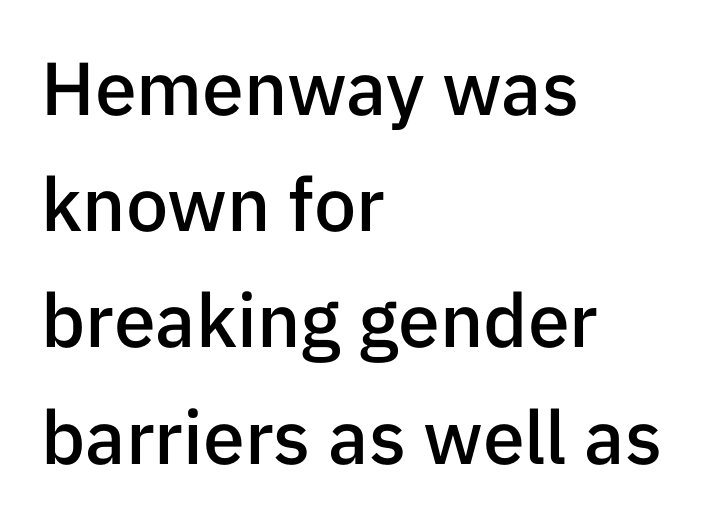
The image shows 75 px semibold sans-serif type, upright; set left-aligned, normal line spacing (1.55x), normal letter spacing, not underlined; low stroke contrast and a medium x-height.
